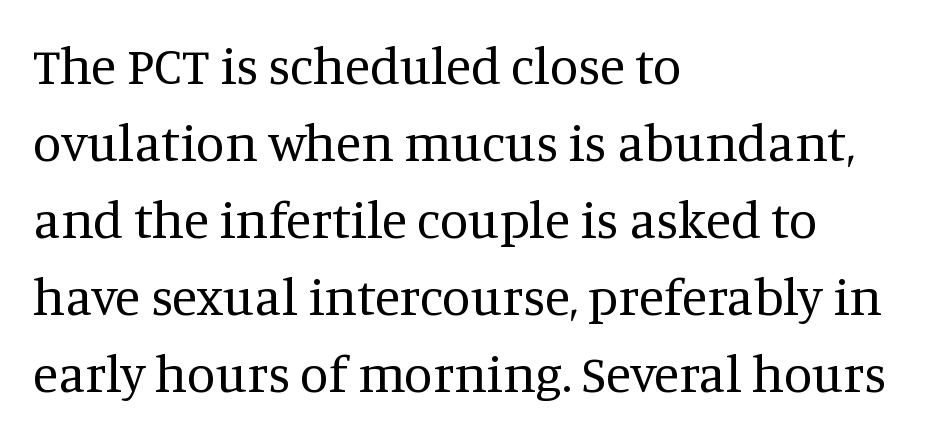
The image shows 52 px regular-weight serif type, upright; set left-aligned, normal line spacing (1.48x), normal letter spacing, not underlined; medium stroke contrast and a large x-height.
